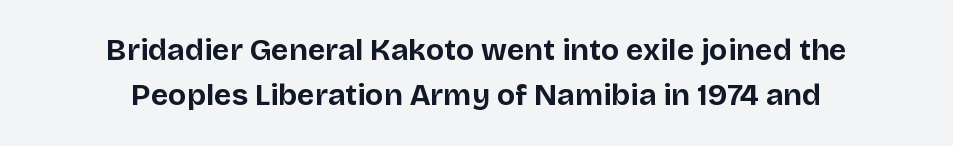
Serif or sans? Sans — the stroke terminals are bare. The compositor balanced each line on the midline. Letters rest on an invisible, unmarked baseline. The letters stand straight up with perfectly vertical stems. I'd describe the lettering as bold — thick and assertive.
